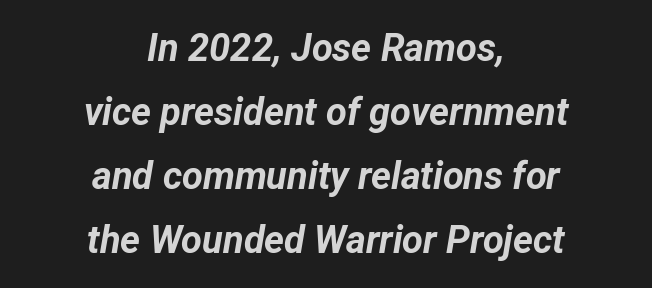
{"italic": "yes", "lean": "right", "slant_degrees": 12, "bold": "yes", "weight": "bold", "width": "normal", "stroke_contrast": "low", "x_height": "medium", "monospaced": "no", "underline": "no", "align": "center", "line_spacing": "normal", "line_spacing_ratio": 1.68, "letter_spacing": "normal", "letter_spacing_em": 0.0, "glyph_px": 38}
